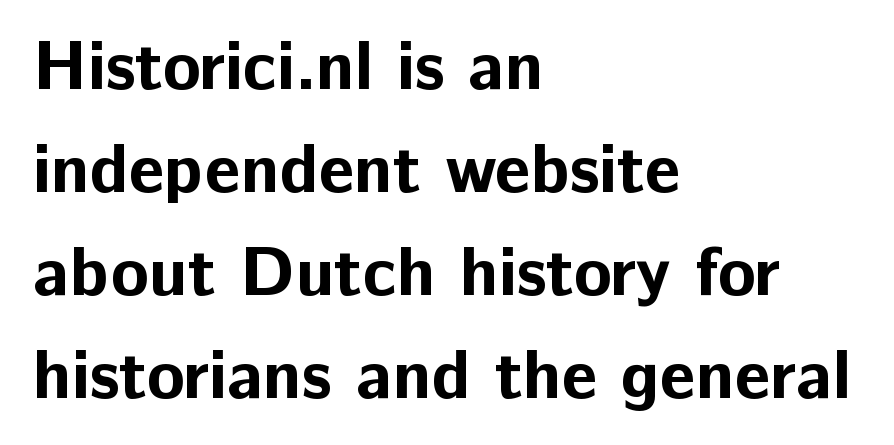
The image shows 70 px bold sans-serif type, upright; set left-aligned, normal line spacing (1.47x), normal letter spacing, not underlined; low stroke contrast and a medium x-height.
